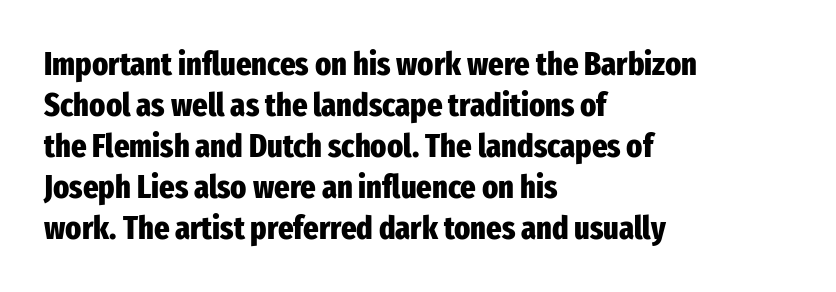
{"serif": "no", "italic": "no", "bold": "yes", "weight": "heavy", "width": "condensed", "stroke_contrast": "low", "x_height": "medium", "monospaced": "no", "underline": "no", "align": "left", "line_spacing_ratio": 1.24, "letter_spacing": "normal", "letter_spacing_em": 0.0, "glyph_px": 33}
